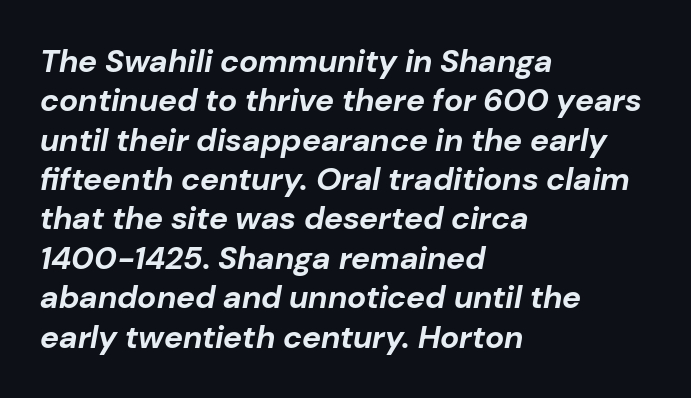
The sample has been set heavy, in full bold. The whole block is typeset with a tilt. Varying glyph widths throughout — classic text-font behaviour. The lines are quadded left. Default kerning and tracking; the words read as compact shapes.
